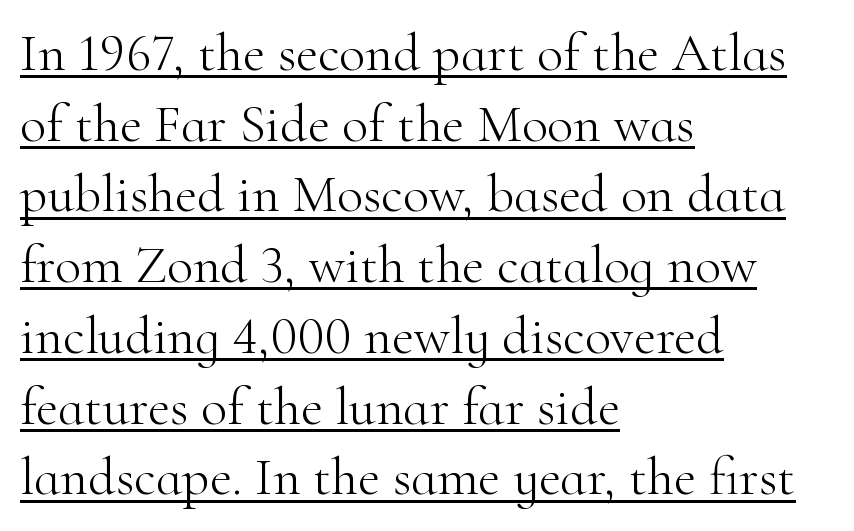
This rendering features underlined lettering. In CSS terms this would be text-align: left. Is there much room between lines? A standard amount, neither cramped nor airy. Character widths vary here, with narrow letters taking less room than wide ones.
